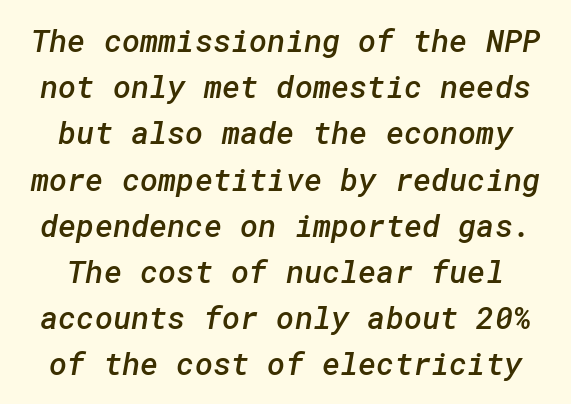
Q: Is the text bold? A: Semi-bold.
Q: Is the typeface a serif or a sans-serif typeface? A: Sans-serif.
Q: Is the text underlined? A: No.
Q: Is the spacing between letters normal or unusually wide? A: Normal.
Q: Is the spacing between lines tight, normal or loose? A: Normal.
Q: Width (condensed, normal, or wide)? A: Normal.
Q: Stroke contrast? A: Low.
Q: x-height? A: Medium.
